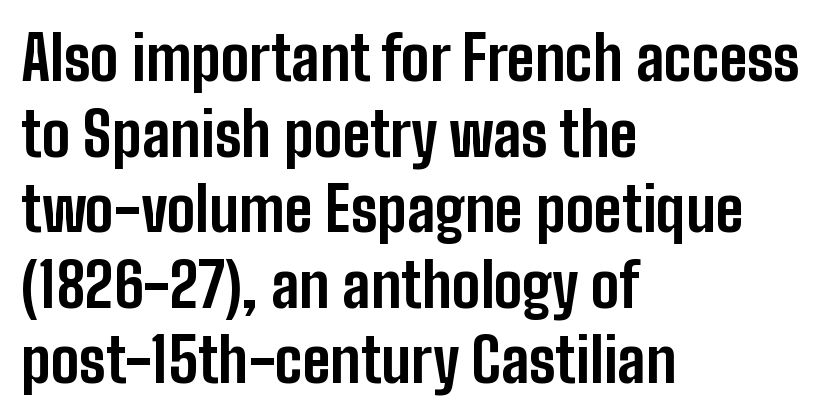
{"serif": "no", "italic": "no", "bold": "yes", "weight": "bold", "width": "condensed", "stroke_contrast": "low", "x_height": "medium", "monospaced": "no", "underline": "no", "align": "left", "line_spacing": "normal", "line_spacing_ratio": 1.26, "letter_spacing": "normal", "letter_spacing_em": 0.0, "glyph_px": 60}
